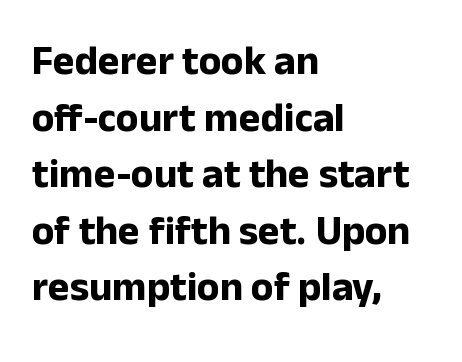
The image shows 41 px bold sans-serif type, upright; set left-aligned, normal line spacing (1.38x), normal letter spacing, not underlined; low stroke contrast and a medium x-height.
